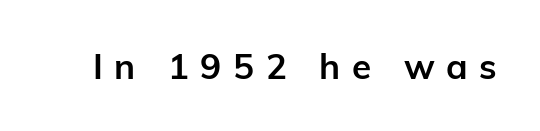
The image shows 35 px semibold sans-serif type, upright; set unusually wide letter spacing (+0.33 em), not underlined; low stroke contrast and a medium x-height.
